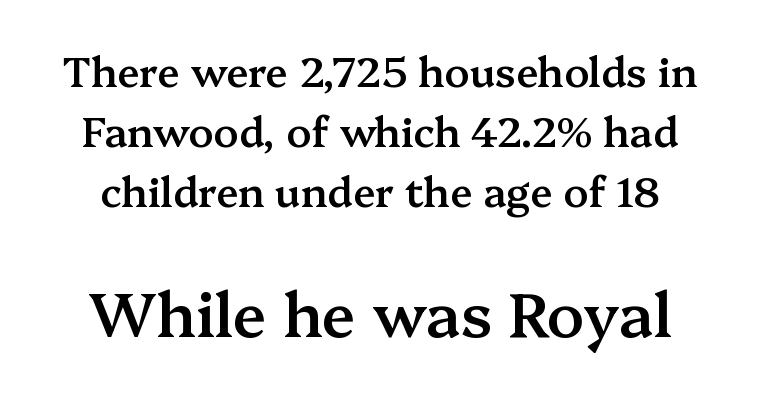
Summary of weight: moderately heavy, a semibold. Observe the ordinary spacing: letters are neighbours, not strangers. Of the two passages, the one underneath uses the larger point size. Plain, unruled lines of type. Rows of type keep a routine distance in the vertical direction. Ordinary non-slanted type is in use.
